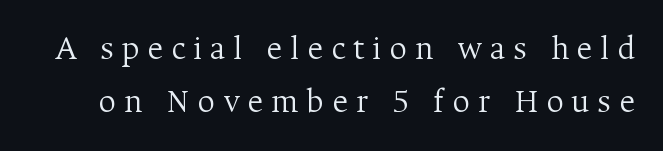
The image shows 34 px light serif type, upright; set normal line spacing (1.55x), unusually wide letter spacing (+0.23 em), not underlined; medium stroke contrast and a medium x-height.
